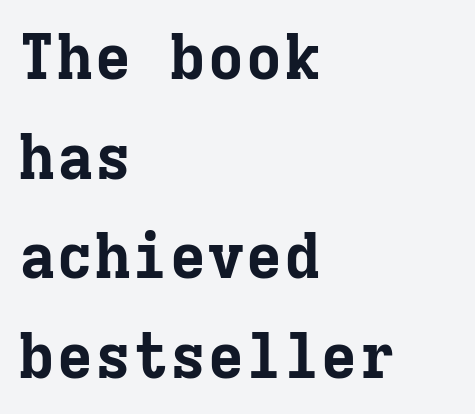
The image shows 63 px bold serif type, upright, monospaced; set left-aligned, normal line spacing (1.58x), normal letter spacing, not underlined; low stroke contrast and a medium x-height.
